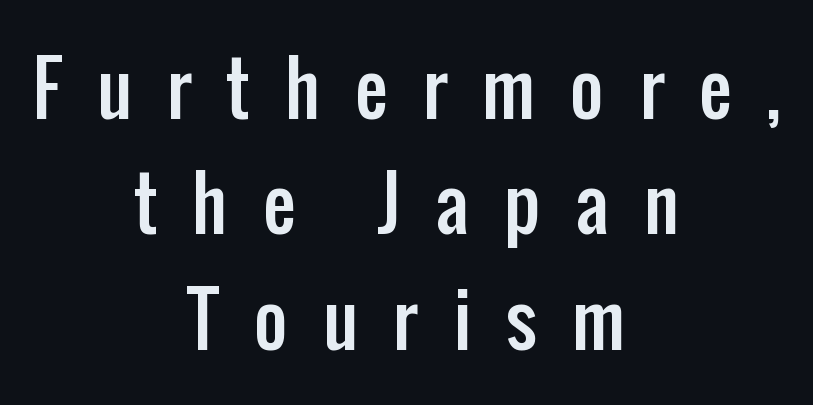
The image shows 73 px condensed sans-serif type, upright; set centered, normal line spacing (1.58x), unusually wide letter spacing (+0.48 em), not underlined; low stroke contrast and a medium x-height.
